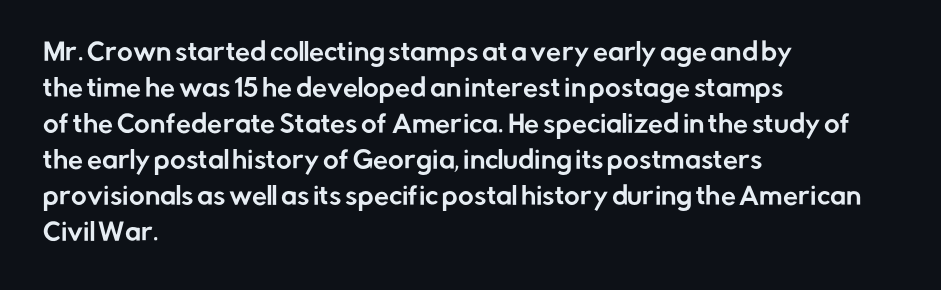
The image shows 24 px text type, upright; set left-aligned, normal line spacing (1.5x), normal letter spacing, not underlined.
